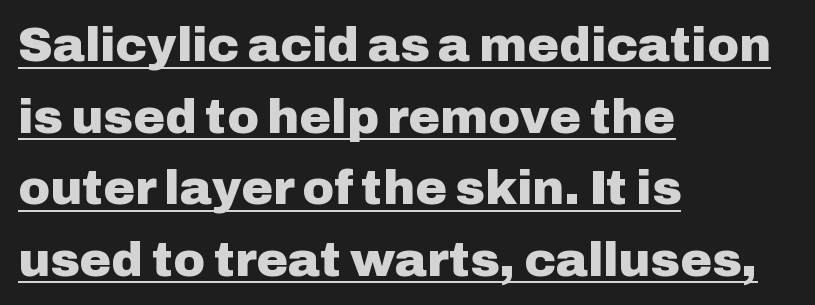
Q: Is the text bold? A: Yes.
Q: Is the text italic (slanted)? A: No, it is upright.
Q: Is the typeface a serif or a sans-serif typeface? A: Sans-serif.
Q: Is the text underlined? A: Yes.
Q: How is the paragraph aligned? A: Left-aligned.
Q: Is the spacing between letters normal or unusually wide? A: Normal.
Q: Is the spacing between lines tight, normal or loose? A: Normal.
Q: Width (condensed, normal, or wide)? A: Normal.
Q: Stroke contrast? A: Low.
Q: x-height? A: Medium.
Q: Monospaced? A: No.
